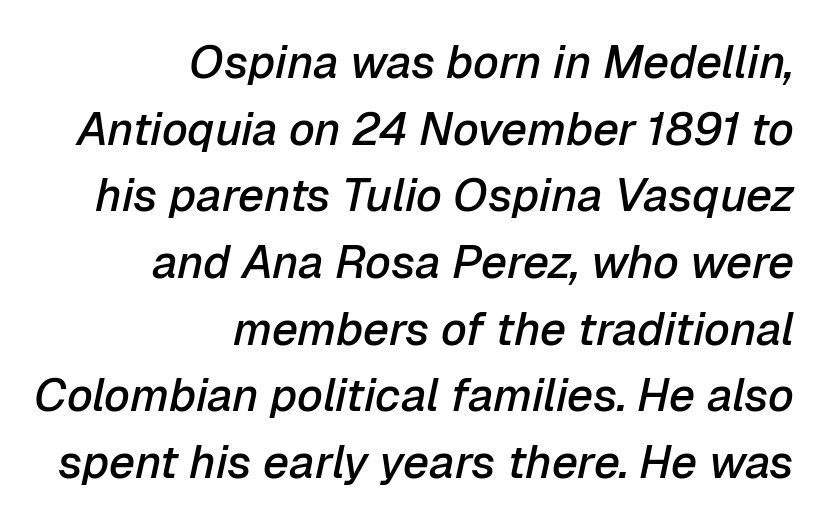
{"italic": "yes", "lean": "right", "slant_degrees": 12, "bold": "semi", "weight": "semibold", "width": "normal", "stroke_contrast": "low", "x_height": "medium", "monospaced": "no", "underline": "no", "align": "right", "line_spacing": "normal", "line_spacing_ratio": 1.45, "letter_spacing": "normal", "letter_spacing_em": 0.0, "glyph_px": 46}
